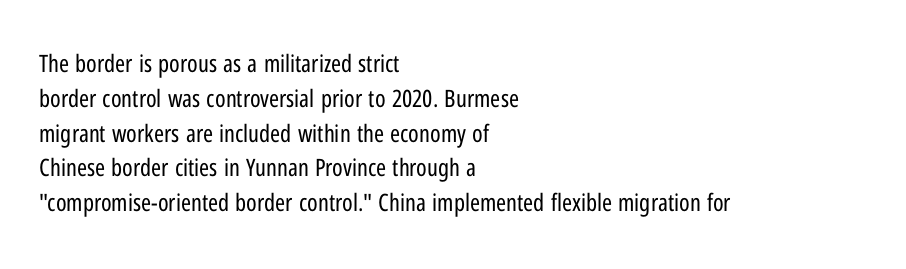
Q: Is the text bold? A: No.
Q: Is the text italic (slanted)? A: No, it is upright.
Q: Is the text underlined? A: No.
Q: How is the paragraph aligned? A: Left-aligned.
Q: Is the spacing between letters normal or unusually wide? A: Normal.
Q: Is the spacing between lines tight, normal or loose? A: Normal.
